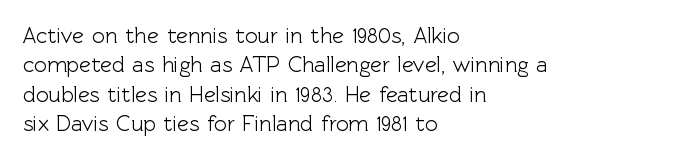
The image shows 22 px text type, upright; set left-aligned, normal line spacing (1.34x), normal letter spacing, not underlined.
